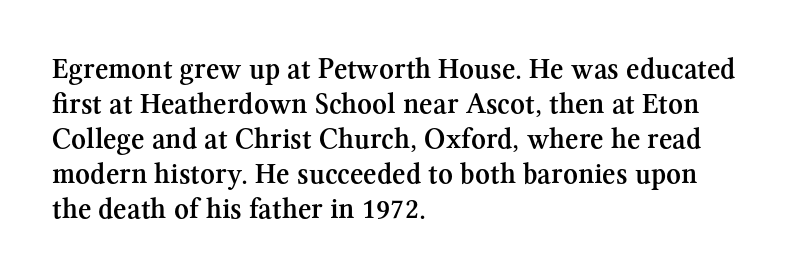
The image shows 29 px semibold serif type, upright; set left-aligned, line spacing 1.21x, normal letter spacing, not underlined; medium stroke contrast and a medium x-height.
